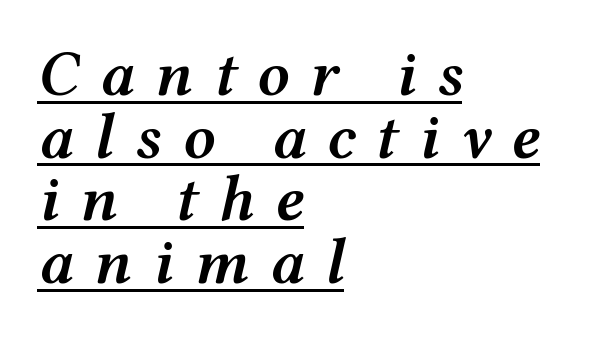
The characters look somewhat weighty, a semibold short of true bold. These lines huddle together more closely than default settings would place them. Quick note: italic. The rendering inserts visible extra space after every character. You could not count columns in this text — the font is proportionally spaced. This sample carries an underscore along the baseline area.
